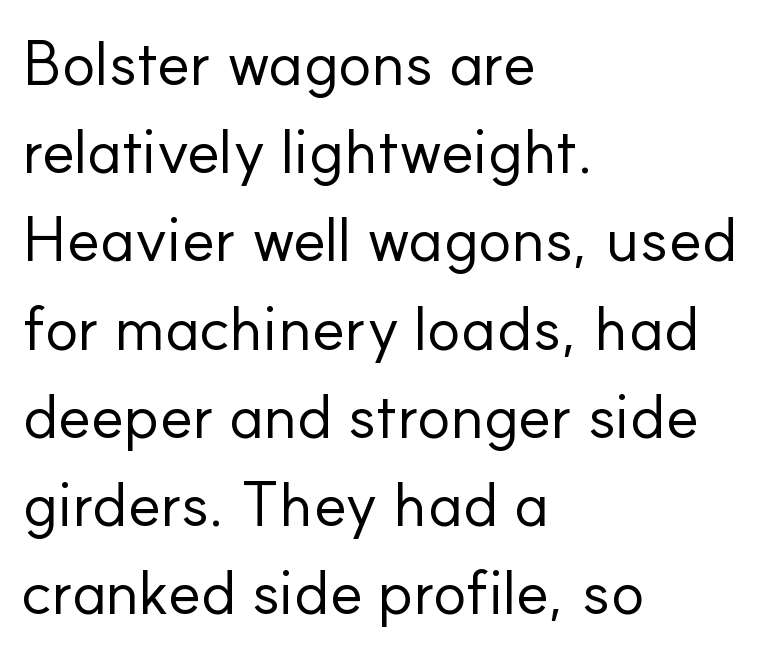
The image shows 63 px regular-weight sans-serif type, upright; set left-aligned, normal line spacing (1.4x), normal letter spacing, not underlined; low stroke contrast and a small x-height.
